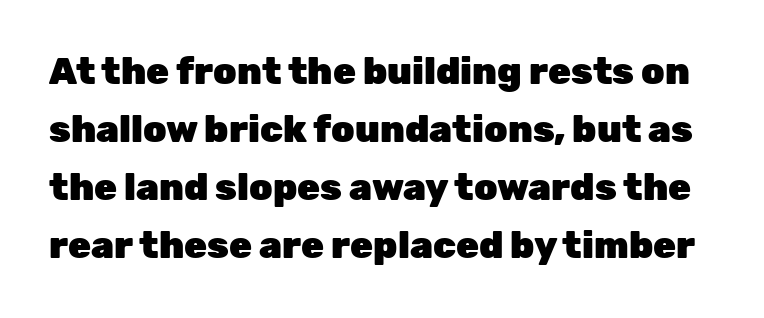
Typesetter's note: full bold, strokes at maximum text heaviness. Is this a sans? Yes — the strokes have no serifs. Think of a printed novel: that variable character pitch is what you see here. Whoever set this chose a conventional vertical rhythm. Just letters on the line, the space beneath them empty. Nobody touched the tracking dial on this one.
